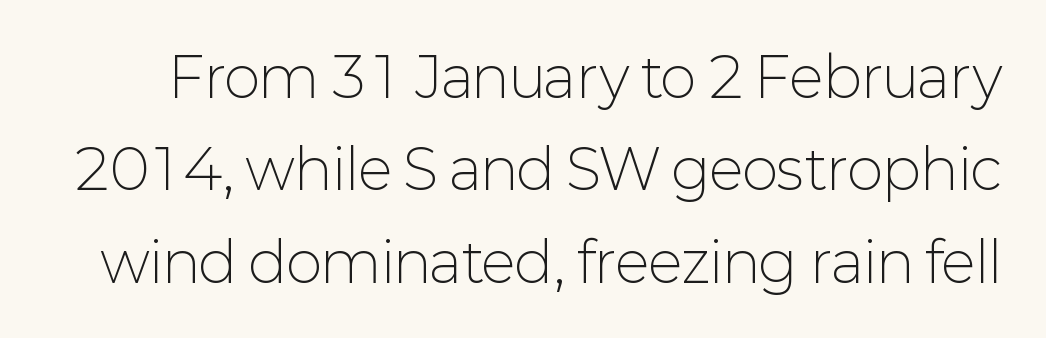
{"serif": "no", "italic": "no", "bold": "no", "weight": "light", "width": "normal", "stroke_contrast": "low", "x_height": "medium", "monospaced": "no", "underline": "no", "line_spacing": "normal", "line_spacing_ratio": 1.68, "letter_spacing": "normal", "letter_spacing_em": 0.0, "glyph_px": 55}
